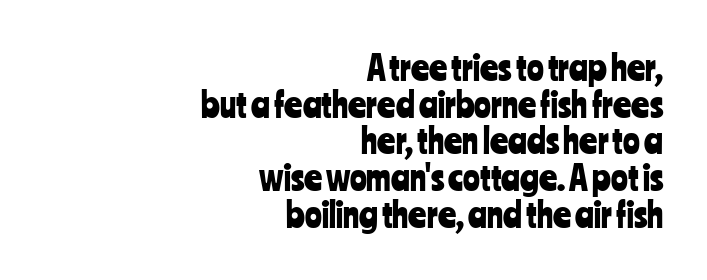
{"serif": "no", "italic": "no", "width": "condensed", "stroke_contrast": "low", "x_height": "medium", "monospaced": "no", "underline": "no", "align": "right", "line_spacing": "tight", "line_spacing_ratio": 1.05, "letter_spacing": "normal", "letter_spacing_em": 0.0, "glyph_px": 35}
